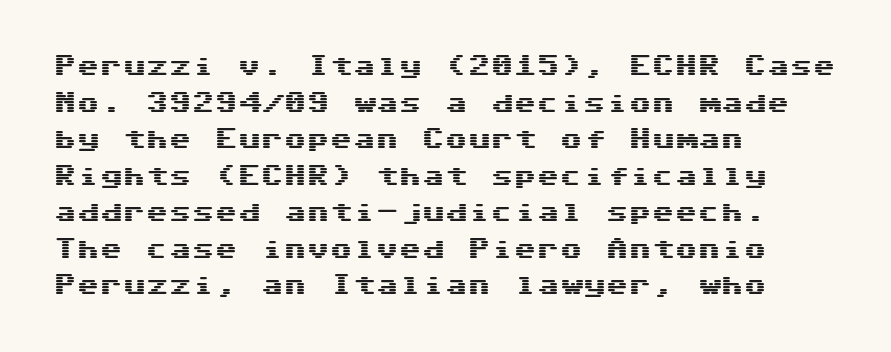
Q: Is the text italic (slanted)? A: No, it is upright.
Q: Is the text underlined? A: No.
Q: How is the paragraph aligned? A: Left-aligned.
Q: Is the spacing between letters normal or unusually wide? A: Normal.
Q: Is the spacing between lines tight, normal or loose? A: Normal.
